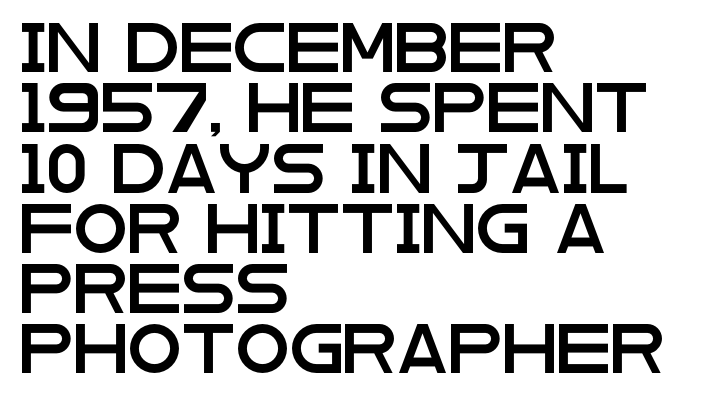
Posture: straight, roman, zero tilt. Character widths vary here, with narrow letters taking less room than wide ones. No extra tracking has been applied to these lines. Look at the bottom of the vertical strokes: they stop flat, with no serifs. Layout note: lines flush left. Only glyphs here, with clear space below each row.
